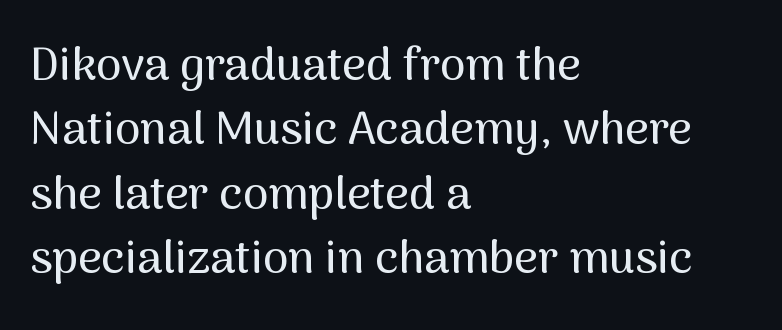
The image shows 46 px sans-serif type, upright; set left-aligned, normal line spacing (1.4x), normal letter spacing, not underlined; medium stroke contrast and a medium x-height.
